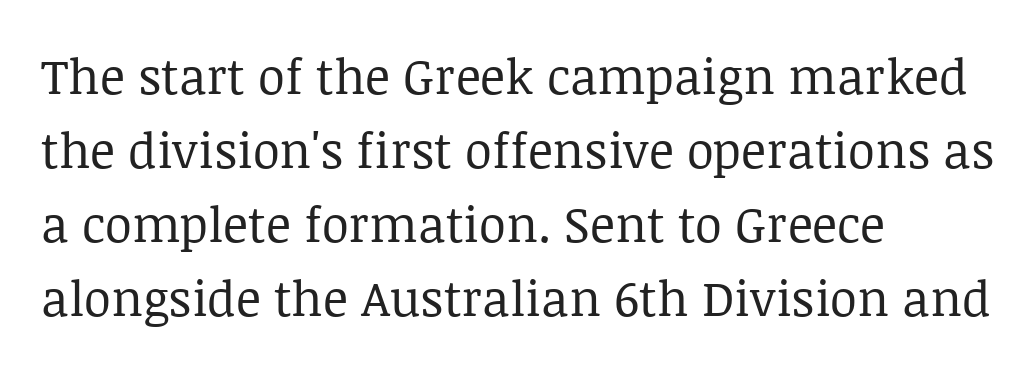
The image shows 49 px regular-weight serif type, upright; set left-aligned, normal line spacing (1.51x), normal letter spacing, not underlined; low stroke contrast and a large x-height.
